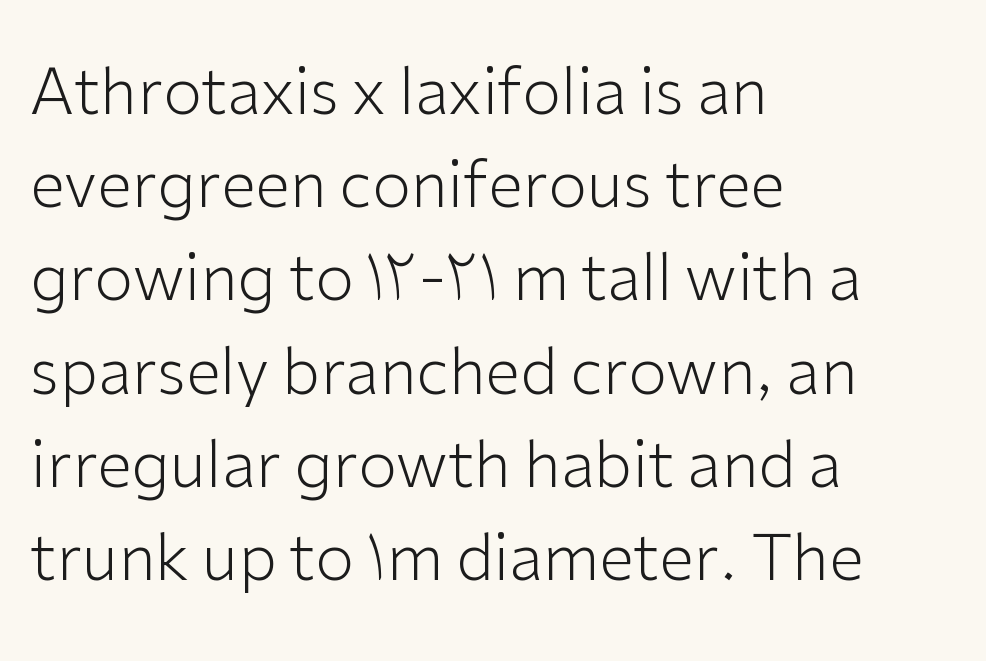
The font family rendered here belongs to the sans-serif group. Line starts are locked; line ends wander. Each stroke keeps to a modest, everyday thickness or less. The zone under the glyphs is completely vacant. The face used here is proportionally spaced, like ordinary book or web type. Characters remain perfectly vertical along every line.
